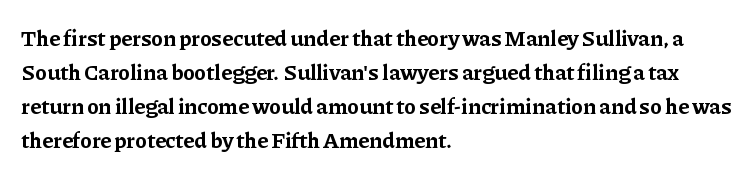
Q: Is the text bold? A: Yes.
Q: Is the text italic (slanted)? A: No, it is upright.
Q: Is the text underlined? A: No.
Q: How is the paragraph aligned? A: Left-aligned.
Q: Is the spacing between letters normal or unusually wide? A: Normal.
Q: Is the spacing between lines tight, normal or loose? A: Normal.
